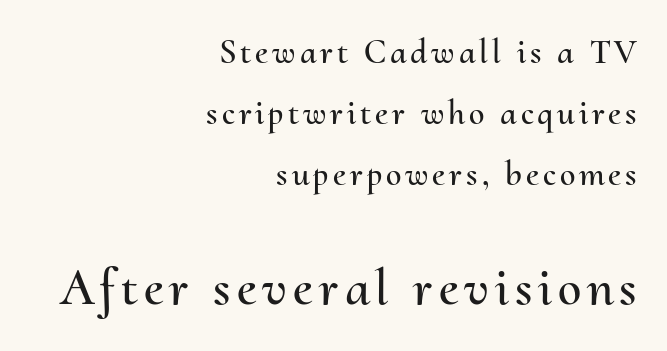
{"italic": "no", "width": "normal", "stroke_contrast": "medium", "x_height": "small", "monospaced": "no", "underline": "no", "align": "right", "line_spacing_ratio": 1.74, "larger_block": "second", "size_ratio": 1.51, "glyph_px": 53}
